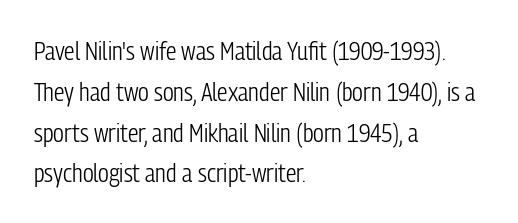
Q: Is the text bold? A: No.
Q: Is the text italic (slanted)? A: No, it is upright.
Q: Is the text underlined? A: No.
Q: How is the paragraph aligned? A: Left-aligned.
Q: Is the spacing between letters normal or unusually wide? A: Normal.
Q: Is the spacing between lines tight, normal or loose? A: Normal.
